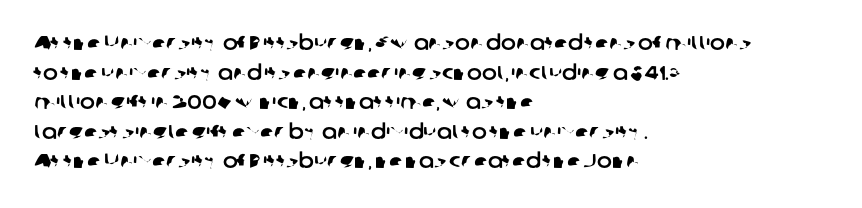
{"underline": "no", "align": "left", "line_spacing": "normal", "line_spacing_ratio": 1.48, "letter_spacing": "normal", "letter_spacing_em": 0.0, "glyph_px": 20}
